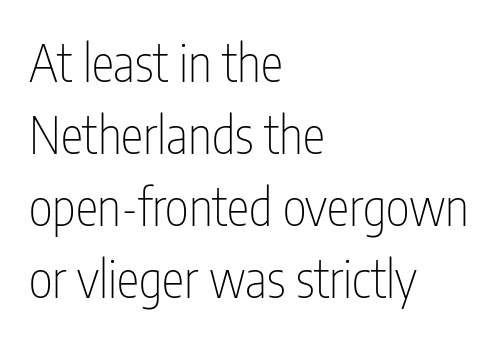
{"serif": "no", "italic": "no", "bold": "no", "weight": "thin", "width": "condensed", "stroke_contrast": "low", "x_height": "medium", "monospaced": "no", "underline": "no", "align": "left", "line_spacing": "normal", "line_spacing_ratio": 1.41, "letter_spacing": "normal", "letter_spacing_em": 0.0, "glyph_px": 51}
